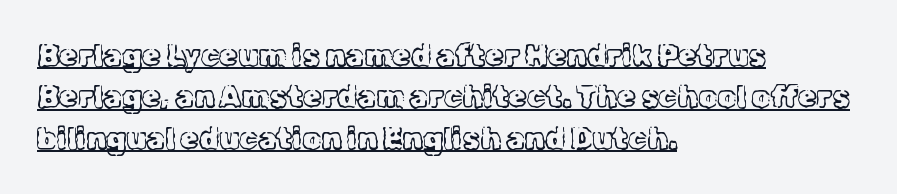
{"serif": "yes", "italic": "no", "bold": "no", "weight": "light", "width": "normal", "x_height": "medium", "monospaced": "no", "underline": "yes", "align": "left", "line_spacing": "normal", "line_spacing_ratio": 1.38, "letter_spacing": "normal", "letter_spacing_em": 0.0, "glyph_px": 30}
